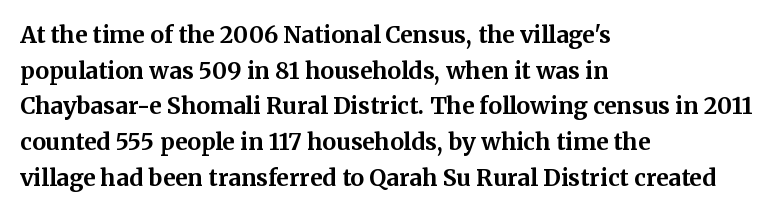
The image shows 23 px bold type, upright; set left-aligned, normal line spacing (1.55x), normal letter spacing, not underlined.
